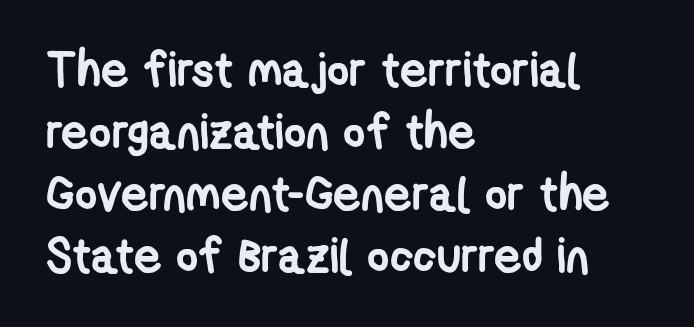
The image shows 48 px semibold, condensed sans-serif type; set left-aligned, normal line spacing (1.29x), normal letter spacing, not underlined; low stroke contrast and a medium x-height.
